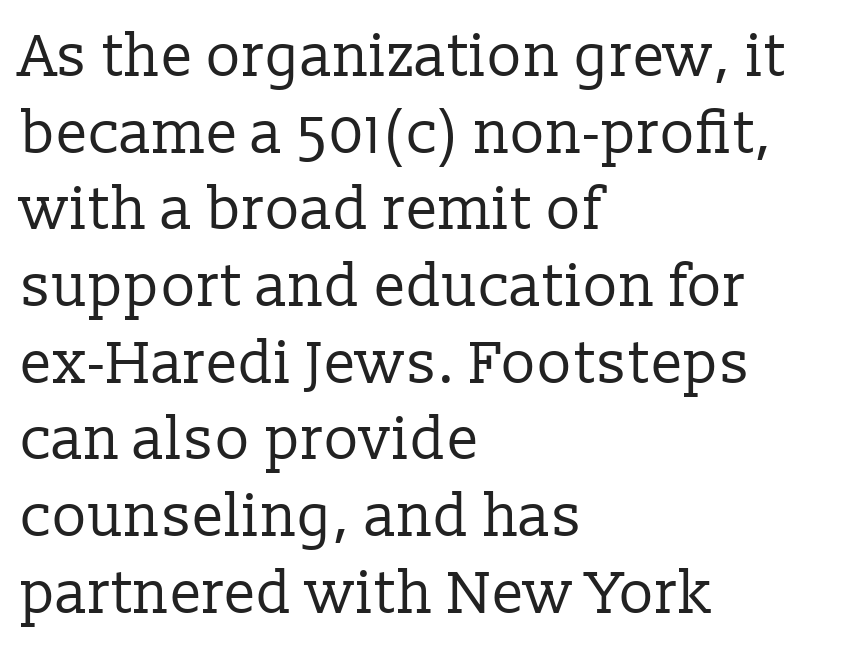
The image shows 59 px regular-weight serif type, upright; set left-aligned, normal line spacing (1.3x), normal letter spacing, not underlined; low stroke contrast and a medium x-height.
